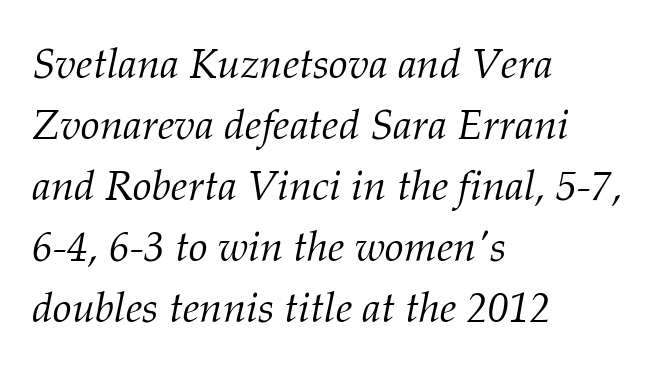
{"serif": "yes", "italic": "yes", "lean": "right", "slant_degrees": 12, "bold": "no", "weight": "light", "width": "normal", "stroke_contrast": "medium", "x_height": "medium", "monospaced": "no", "underline": "no", "align": "left", "line_spacing": "normal", "line_spacing_ratio": 1.45, "letter_spacing": "normal", "letter_spacing_em": 0.0, "glyph_px": 42}
